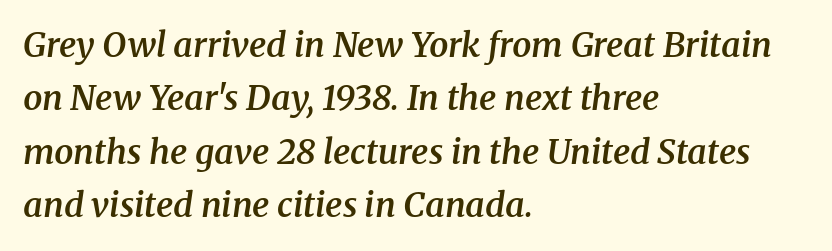
Q: Is the text bold? A: Semi-bold.
Q: Is the text italic (slanted)? A: Yes, it leans right by about 8 degrees.
Q: Is the typeface a serif or a sans-serif typeface? A: Serif.
Q: Is the text underlined? A: No.
Q: How is the paragraph aligned? A: Left-aligned.
Q: Is the spacing between letters normal or unusually wide? A: Normal.
Q: Is the spacing between lines tight, normal or loose? A: Normal.
Q: Width (condensed, normal, or wide)? A: Normal.
Q: Stroke contrast? A: Medium.
Q: x-height? A: Medium.
Q: Monospaced? A: No.
